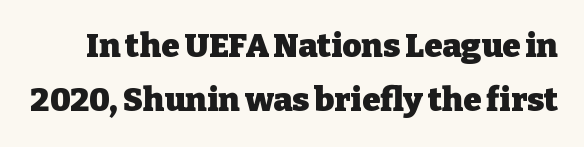
Q: Is the text bold? A: Yes.
Q: Is the text italic (slanted)? A: No, it is upright.
Q: Is the typeface a serif or a sans-serif typeface? A: Serif.
Q: Is the text underlined? A: No.
Q: Is the spacing between letters normal or unusually wide? A: Normal.
Q: Is the spacing between lines tight, normal or loose? A: Normal.
Q: Width (condensed, normal, or wide)? A: Normal.
Q: Stroke contrast? A: Low.
Q: x-height? A: Medium.
Q: Monospaced? A: No.
